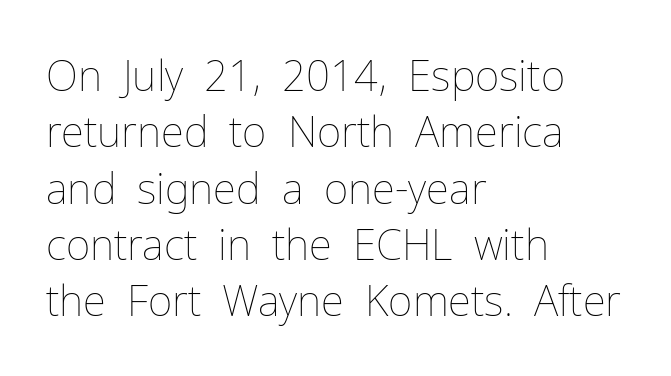
The image shows 42 px thin type, upright; set left-aligned, normal line spacing (1.34x), normal letter spacing, not underlined; low stroke contrast and a medium x-height.
